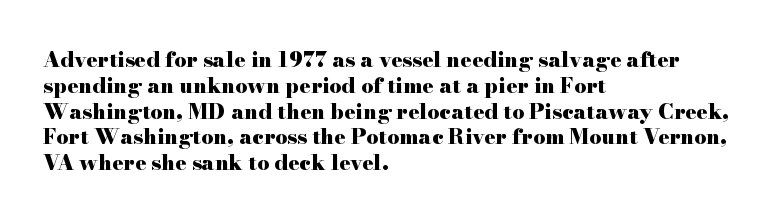
The image shows 21 px bold type, upright; set left-aligned, line spacing 1.23x, normal letter spacing, not underlined.
